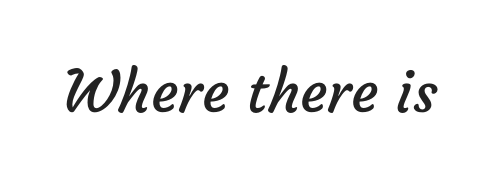
Q: Is the text bold? A: No.
Q: Is the typeface a serif or a sans-serif typeface? A: Sans-serif.
Q: Is the text underlined? A: No.
Q: Is the spacing between letters normal or unusually wide? A: Normal.
Q: Width (condensed, normal, or wide)? A: Normal.
Q: Stroke contrast? A: Low.
Q: x-height? A: Medium.
Q: Monospaced? A: No.
